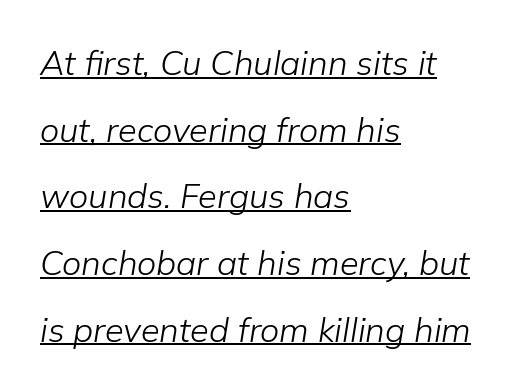
The image shows 34 px light type, italic (leaning right); set left-aligned, loose line spacing (1.96x), normal letter spacing, underlined; low stroke contrast and a medium x-height.
